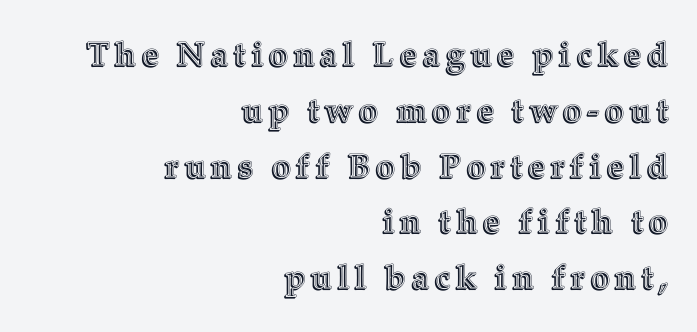
All the whitespace from short lines collects on the left. These lines sit exactly where default settings would place them. Glance below the letters and you will spot only blank space. This sample has the flowing, uneven cadence of proportional lettering. The type sits square on the baseline with zero lean.
